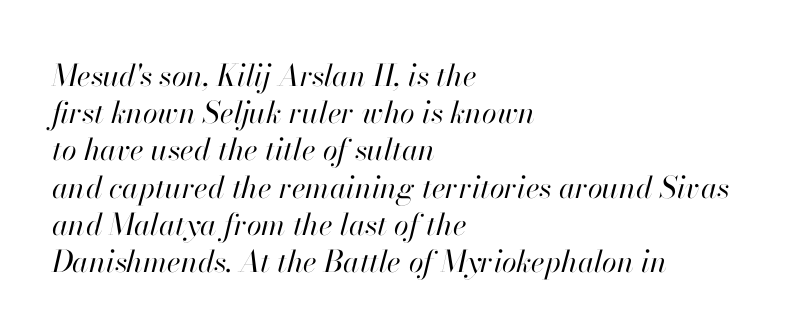
The image shows 30 px regular-weight type, italic (leaning right); set left-aligned, line spacing 1.24x, normal letter spacing, not underlined; high stroke contrast and a small x-height.
